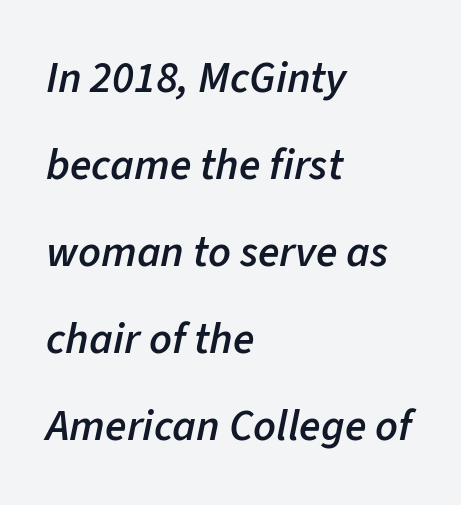
Q: Is the text bold? A: Semi-bold.
Q: Is the text italic (slanted)? A: Yes, it leans right by about 11 degrees.
Q: Is the text underlined? A: No.
Q: How is the paragraph aligned? A: Left-aligned.
Q: Is the spacing between letters normal or unusually wide? A: Normal.
Q: Is the spacing between lines tight, normal or loose? A: Loose.
Q: Width (condensed, normal, or wide)? A: Normal.
Q: Stroke contrast? A: Low.
Q: x-height? A: Medium.
Q: Monospaced? A: No.
